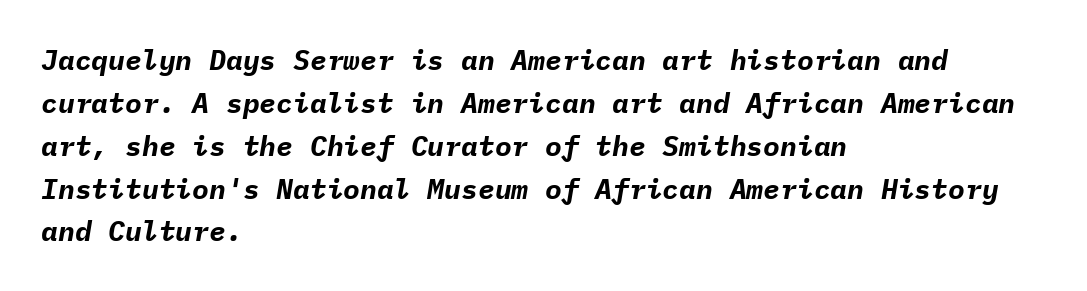
The image shows 28 px bold type, italic (leaning right), monospaced; set left-aligned, normal line spacing (1.53x), normal letter spacing, not underlined; low stroke contrast and a medium x-height.
